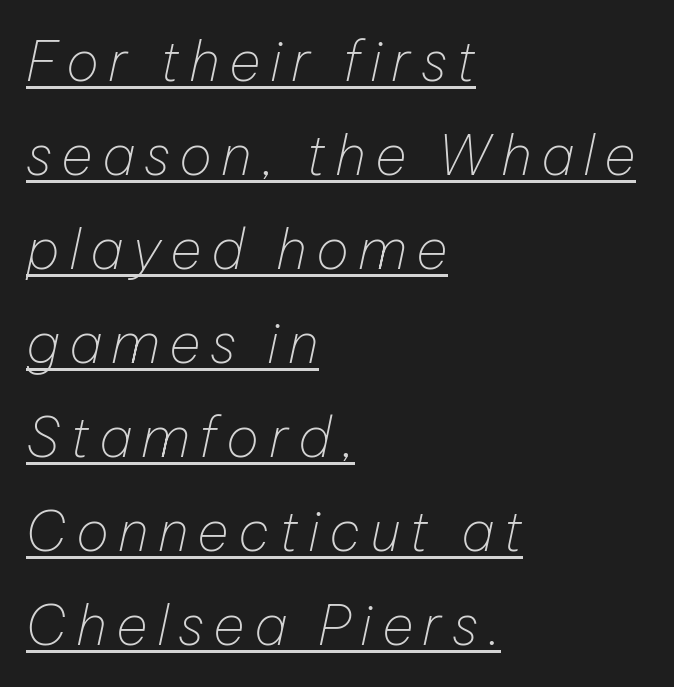
Q: Is the text bold? A: No.
Q: Is the text italic (slanted)? A: Yes, it leans right by about 12 degrees.
Q: Is the text underlined? A: Yes.
Q: How is the paragraph aligned? A: Left-aligned.
Q: Width (condensed, normal, or wide)? A: Normal.
Q: Stroke contrast? A: Low.
Q: x-height? A: Medium.
Q: Monospaced? A: No.
